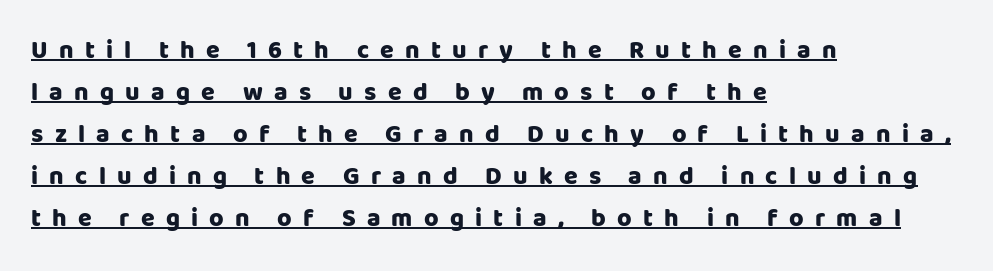
These lines have a slow, spaced-out rhythm from letter to letter. The compositor pushed each line to the left boundary. How heavy is the stroke? Heavy — this is a bold. The lettering holds an erect, upright posture throughout. Notice how descenders clear the ascenders below comfortably — that's standard leading.
